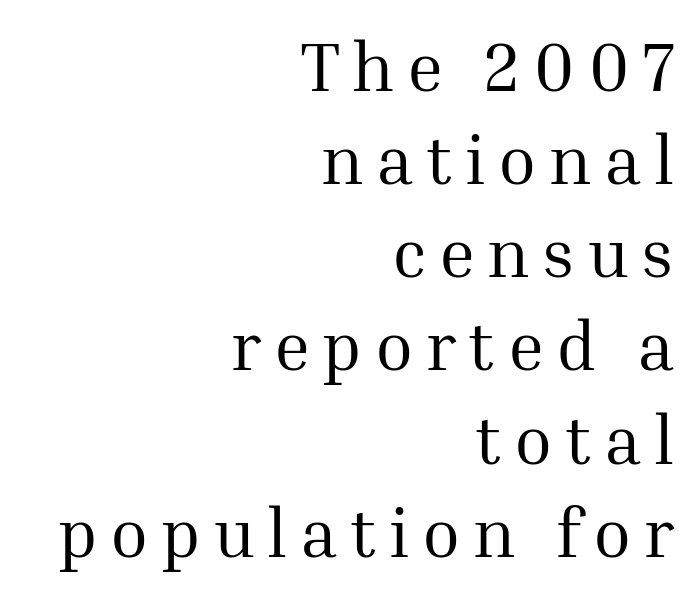
The image shows 69 px regular-weight serif type, upright; set right-aligned, normal line spacing (1.35x), not underlined; medium stroke contrast and a medium x-height.
